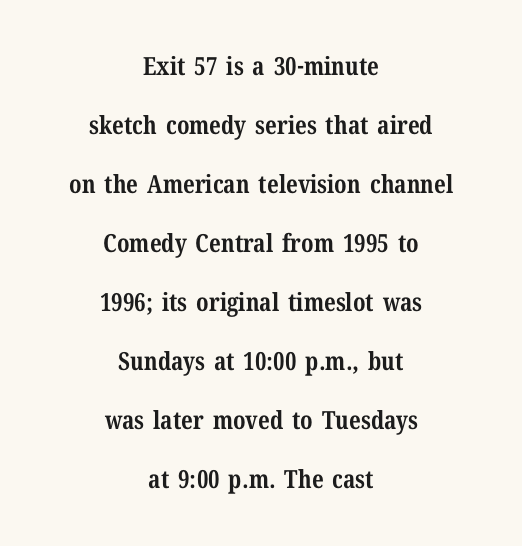
Q: Is the text bold? A: Yes.
Q: Is the text italic (slanted)? A: No, it is upright.
Q: Is the text underlined? A: No.
Q: How is the paragraph aligned? A: Centered.
Q: Is the spacing between letters normal or unusually wide? A: Normal.
Q: Is the spacing between lines tight, normal or loose? A: Loose.
